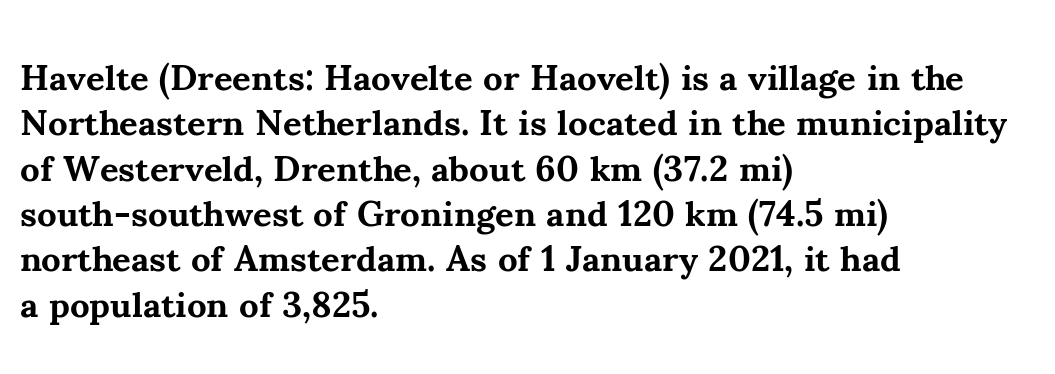
The image shows 36 px bold serif type, upright; set left-aligned, normal line spacing (1.26x), normal letter spacing, not underlined; medium stroke contrast and a small x-height.
